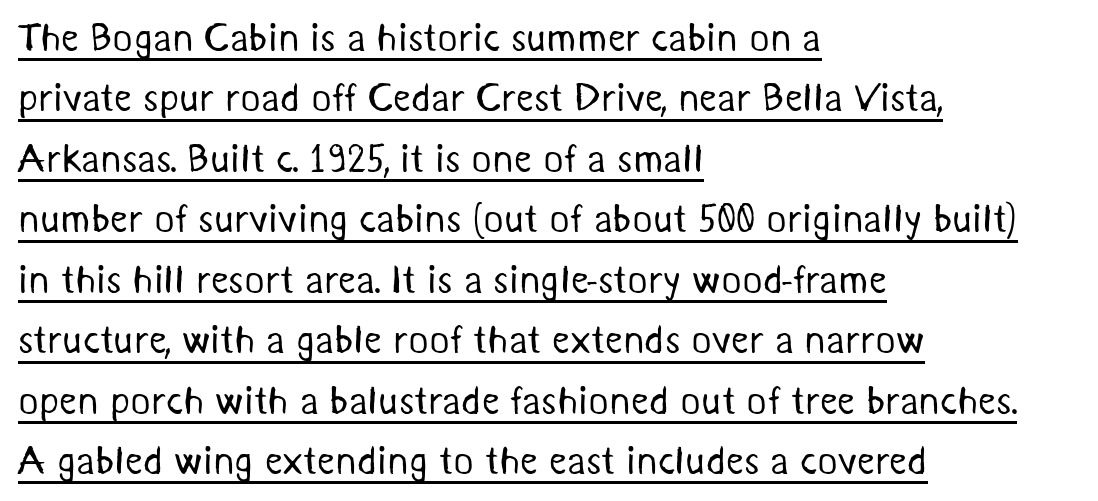
Where is the straight margin? On the left. This reads as an unemphasized weight, regular at the heaviest. Each letter keeps its own natural width here, so spacing adapts to shape. Look at the tracking — it's just the regular setting, nothing added.
